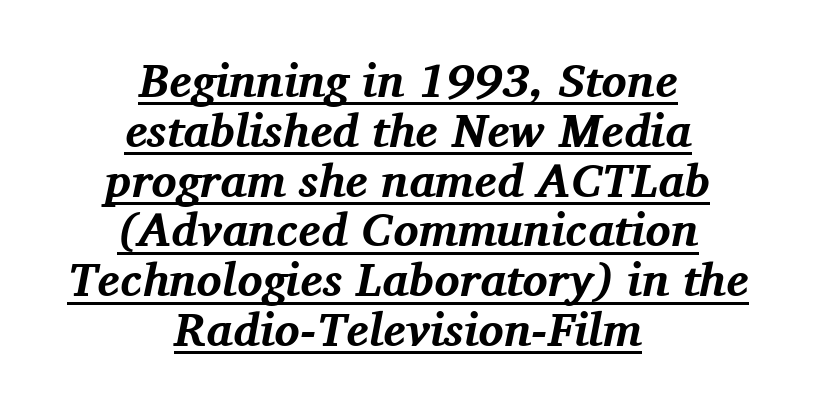
Words appear dense and cohesive because spacing is normal. Leftover space on each line is divided equally before and after the words. The glyphs have the mass of a bold cut. Successive baselines arrive quickly, one right under another. Note: serifs present on the glyphs. Is this a fixed-width face? No — the glyphs have proportional, varying widths.
